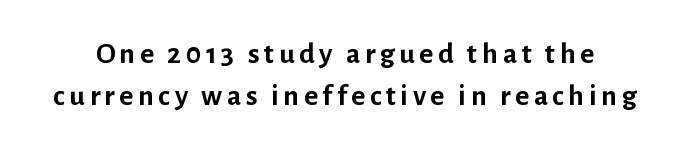
Q: Is the text bold? A: Yes.
Q: Is the text italic (slanted)? A: No, it is upright.
Q: Is the typeface a serif or a sans-serif typeface? A: Sans-serif.
Q: Is the text underlined? A: No.
Q: Is the spacing between lines tight, normal or loose? A: Normal.
Q: Width (condensed, normal, or wide)? A: Normal.
Q: Stroke contrast? A: Low.
Q: x-height? A: Medium.
Q: Monospaced? A: No.
